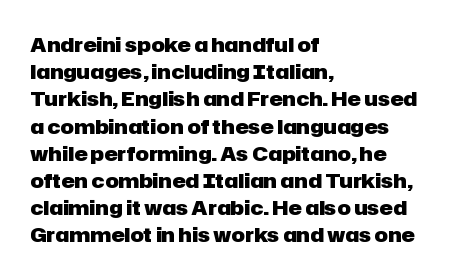
{"italic": "no", "bold": "yes", "underline": "no", "align": "left", "line_spacing": "normal", "line_spacing_ratio": 1.36, "letter_spacing": "normal", "letter_spacing_em": 0.0, "glyph_px": 20}
